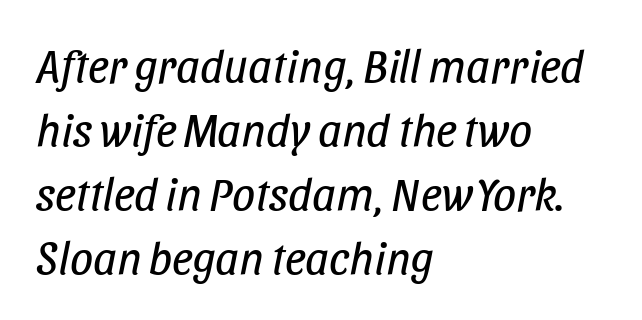
Q: Is the text bold? A: No.
Q: Is the text italic (slanted)? A: Yes, it leans right by about 11 degrees.
Q: Is the text underlined? A: No.
Q: How is the paragraph aligned? A: Left-aligned.
Q: Is the spacing between letters normal or unusually wide? A: Normal.
Q: Is the spacing between lines tight, normal or loose? A: Normal.
Q: Width (condensed, normal, or wide)? A: Condensed.
Q: Stroke contrast? A: Low.
Q: x-height? A: Large.
Q: Monospaced? A: No.
